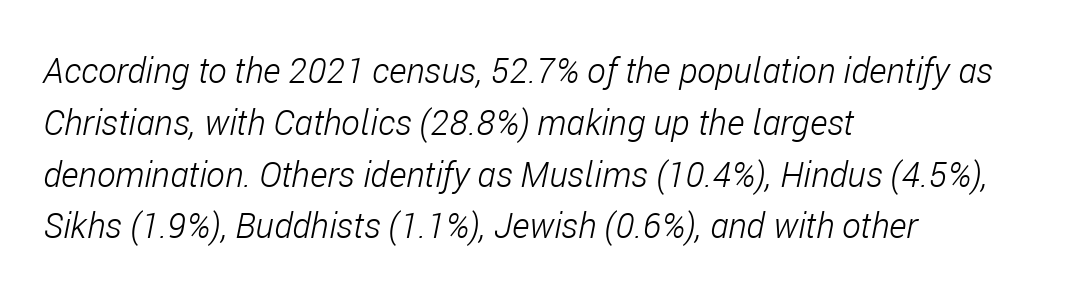
Q: Is the text bold? A: No.
Q: Is the text italic (slanted)? A: Yes, it leans right by about 11 degrees.
Q: Is the text underlined? A: No.
Q: How is the paragraph aligned? A: Left-aligned.
Q: Is the spacing between letters normal or unusually wide? A: Normal.
Q: Is the spacing between lines tight, normal or loose? A: Normal.
Q: Width (condensed, normal, or wide)? A: Condensed.
Q: Stroke contrast? A: Low.
Q: x-height? A: Medium.
Q: Monospaced? A: No.
